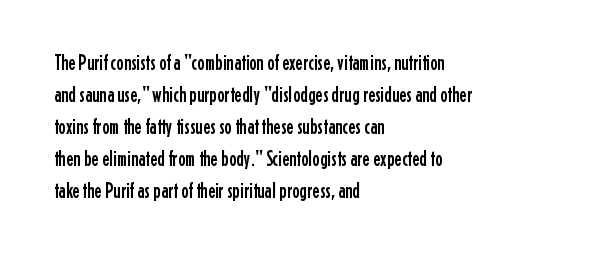
{"italic": "no", "underline": "no", "align": "left", "line_spacing": "normal", "line_spacing_ratio": 1.45, "letter_spacing": "normal", "letter_spacing_em": 0.0, "glyph_px": 22}
